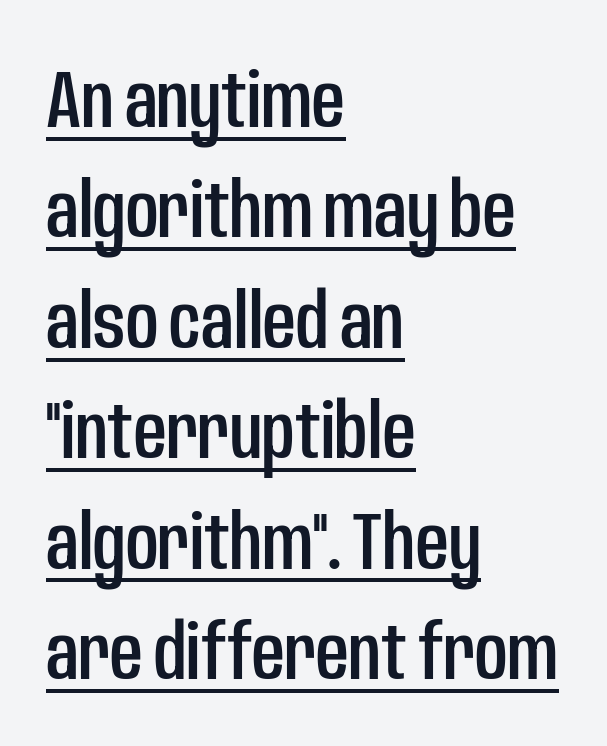
The typeface chosen for these lines omits serifs. Here the designer chose a conventional face with non-uniform glyph widths. Default kerning and tracking; the words read as compact shapes. Vertical spacing — default. The passage is arranged the way most books set body copy — flush left.
